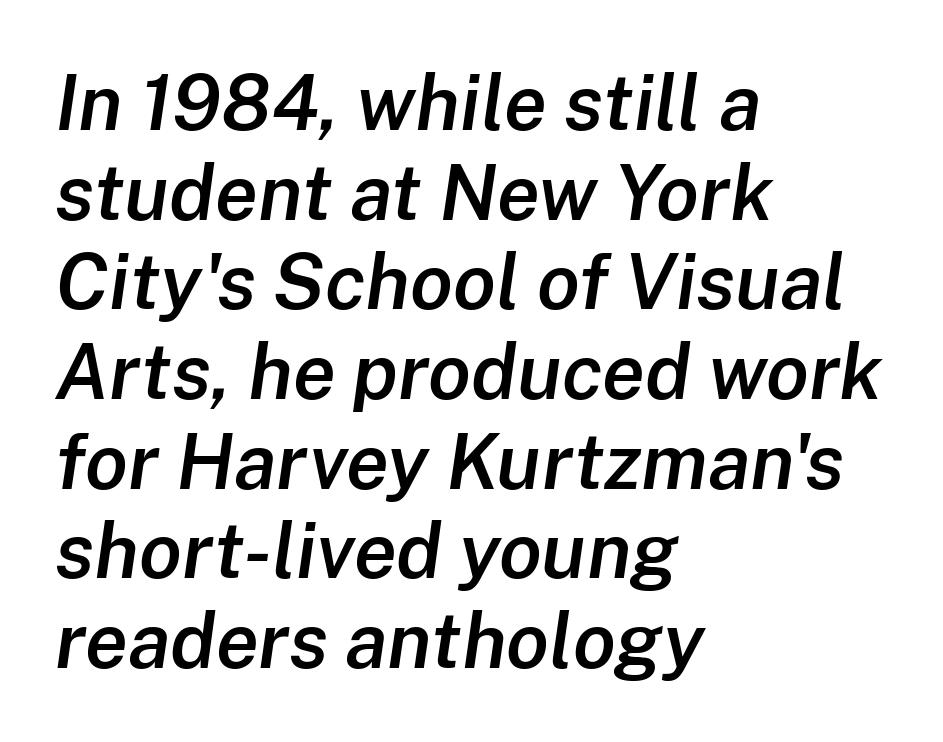
{"italic": "yes", "lean": "right", "slant_degrees": 8, "bold": "semi", "weight": "semibold", "width": "normal", "stroke_contrast": "low", "x_height": "medium", "monospaced": "no", "underline": "no", "align": "left", "line_spacing": "tight", "line_spacing_ratio": 1.15, "letter_spacing": "normal", "letter_spacing_em": 0.0, "glyph_px": 78}
